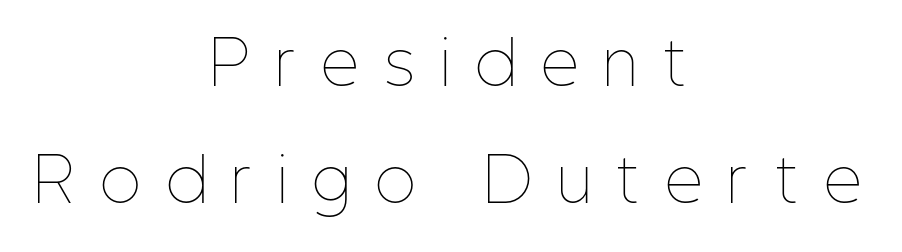
The image shows 59 px thin, condensed type, upright; set centered, loose line spacing (1.99x), unusually wide letter spacing (+0.45 em), not underlined; low stroke contrast and a medium x-height.
